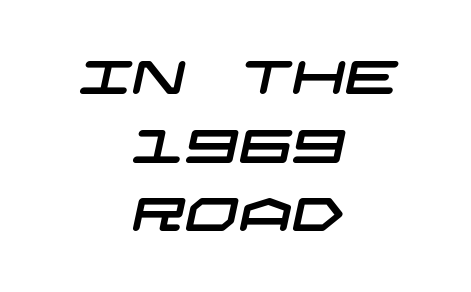
Q: Is the typeface a serif or a sans-serif typeface? A: Sans-serif.
Q: Is the text underlined? A: No.
Q: How is the paragraph aligned? A: Centered.
Q: Is the spacing between letters normal or unusually wide? A: Normal.
Q: Is the spacing between lines tight, normal or loose? A: Normal.
Q: Width (condensed, normal, or wide)? A: Wide.
Q: Stroke contrast? A: Low.
Q: x-height? A: Large.
